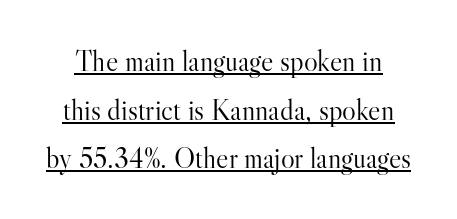
Q: Is the text bold? A: No.
Q: Is the text italic (slanted)? A: No, it is upright.
Q: Is the typeface a serif or a sans-serif typeface? A: Serif.
Q: Is the text underlined? A: Yes.
Q: Is the spacing between letters normal or unusually wide? A: Normal.
Q: Is the spacing between lines tight, normal or loose? A: Normal.
Q: Width (condensed, normal, or wide)? A: Normal.
Q: Stroke contrast? A: High.
Q: x-height? A: Small.
Q: Monospaced? A: No.
